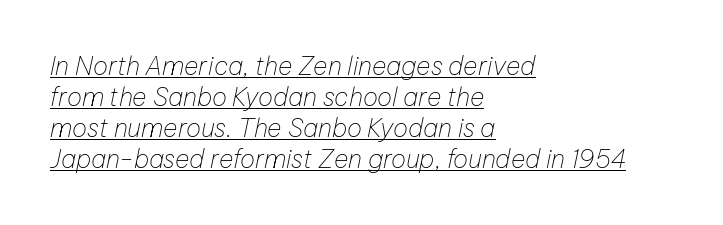
No extra tracking has been applied to these lines. The weight tops out at a normal text grade. The glyphs look as if they've been sheared to an angle. The rendering uses the underline text-decoration.
